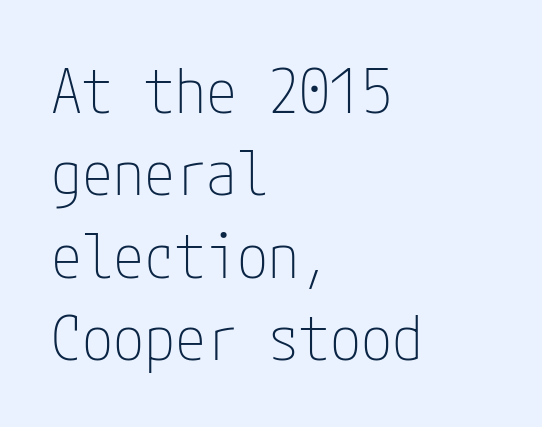
The image shows 62 px thin, condensed sans-serif type, upright; set left-aligned, normal line spacing (1.33x), normal letter spacing, not underlined; low stroke contrast and a medium x-height.
